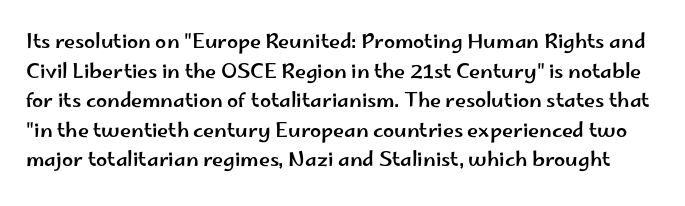
Q: Is the text italic (slanted)? A: No, it is upright.
Q: Is the text underlined? A: No.
Q: Is the spacing between letters normal or unusually wide? A: Normal.
Q: Is the spacing between lines tight, normal or loose? A: Normal.
